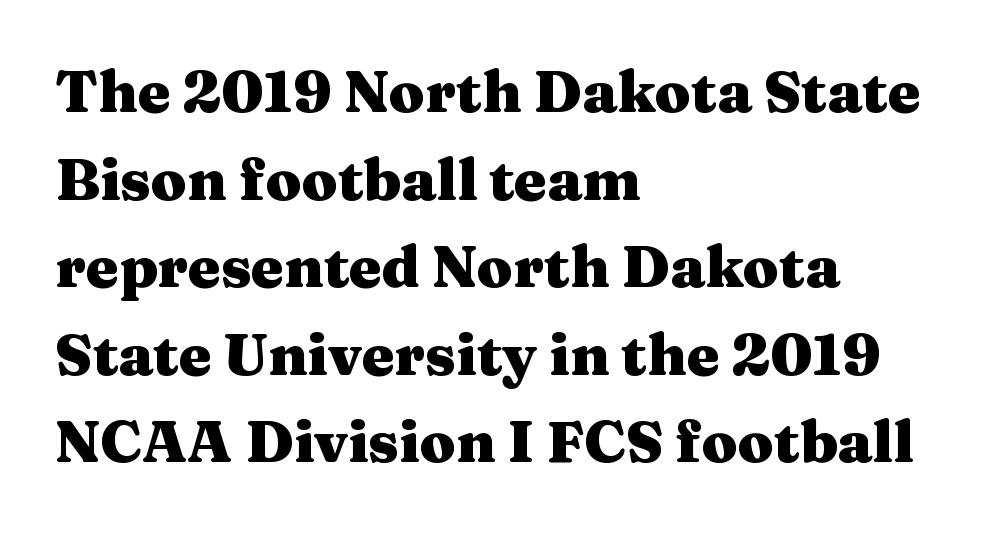
The image shows 58 px heavy, wide serif type, upright; set left-aligned, normal line spacing (1.51x), normal letter spacing, not underlined; medium stroke contrast and a medium x-height.
